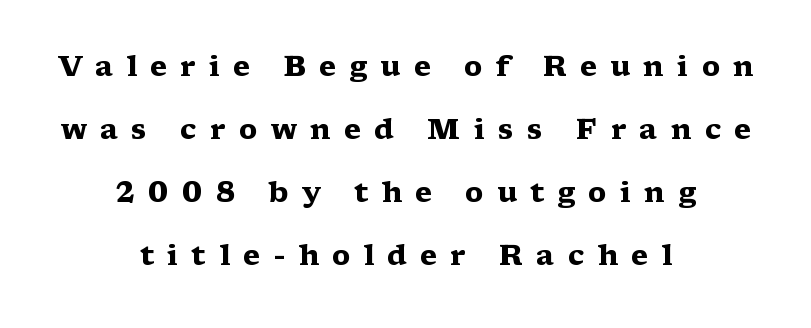
Q: Is the text bold? A: Yes.
Q: Is the text italic (slanted)? A: No, it is upright.
Q: Is the typeface a serif or a sans-serif typeface? A: Serif.
Q: Is the text underlined? A: No.
Q: How is the paragraph aligned? A: Centered.
Q: Is the spacing between letters normal or unusually wide? A: Unusually wide.
Q: Is the spacing between lines tight, normal or loose? A: Loose.
Q: Width (condensed, normal, or wide)? A: Wide.
Q: Stroke contrast? A: Medium.
Q: x-height? A: Medium.
Q: Monospaced? A: No.
